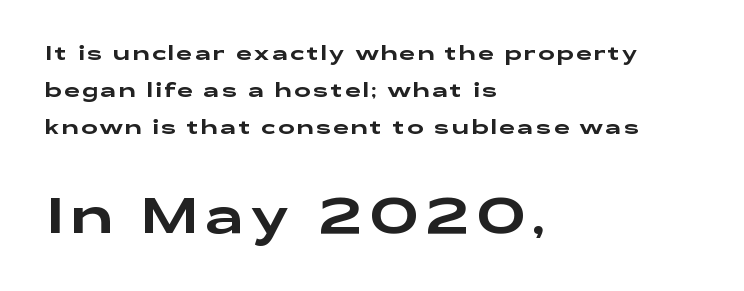
{"serif": "no", "italic": "no", "width": "wide", "stroke_contrast": "low", "x_height": "medium", "monospaced": "no", "underline": "no", "align": "left", "line_spacing_ratio": 1.85, "larger_block": "second", "size_ratio": 2.5, "glyph_px": 50}
